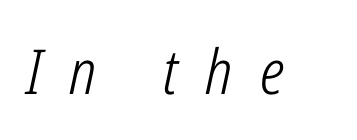
The cut favours lightness, reaching ordinary text weight at its darkest. Underlining? Definitely not there. Characters are canted at an angle relative to the baseline's perpendicular. There is plenty of visible air inserted between adjacent glyphs.
